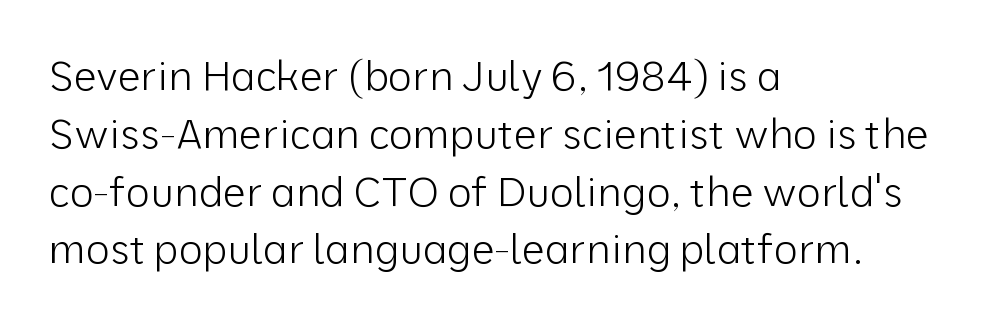
Q: Is the text bold? A: No.
Q: Is the text italic (slanted)? A: No, it is upright.
Q: Is the typeface a serif or a sans-serif typeface? A: Sans-serif.
Q: Is the text underlined? A: No.
Q: How is the paragraph aligned? A: Left-aligned.
Q: Is the spacing between letters normal or unusually wide? A: Normal.
Q: Is the spacing between lines tight, normal or loose? A: Normal.
Q: Width (condensed, normal, or wide)? A: Normal.
Q: Stroke contrast? A: Low.
Q: x-height? A: Medium.
Q: Monospaced? A: No.
